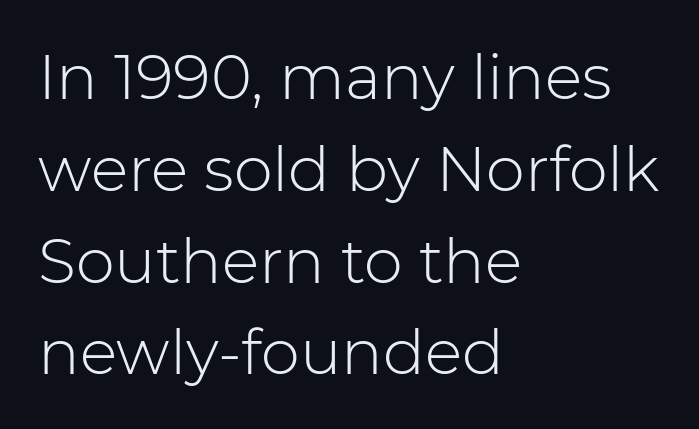
The letters advance in unequal steps, a hallmark of proportional type. This sample uses plain, unmodified letter spacing. Bare-footed words on every line. The text block is weighted toward the left margin, trailing off unevenly rightward. Nothing sits at the stroke ends, so this counts as sans-serif. This reads as an unemphasized weight, regular at the heaviest.
